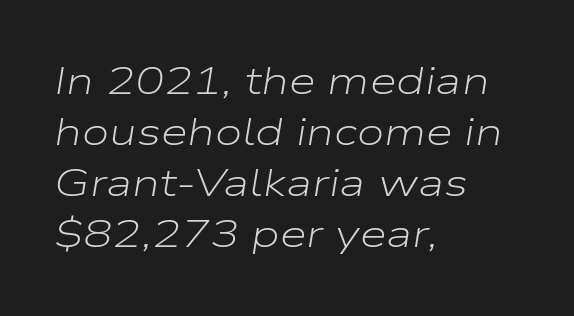
{"italic": "yes", "lean": "right", "slant_degrees": 9, "bold": "no", "weight": "light", "width": "wide", "stroke_contrast": "low", "x_height": "medium", "monospaced": "no", "underline": "no", "align": "left", "line_spacing": "normal", "line_spacing_ratio": 1.31, "letter_spacing": "normal", "letter_spacing_em": 0.0, "glyph_px": 39}
